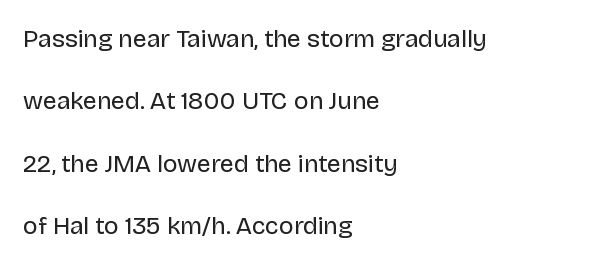
The image shows 25 px text type, upright; set left-aligned, loose line spacing (2.5x), normal letter spacing, not underlined.
